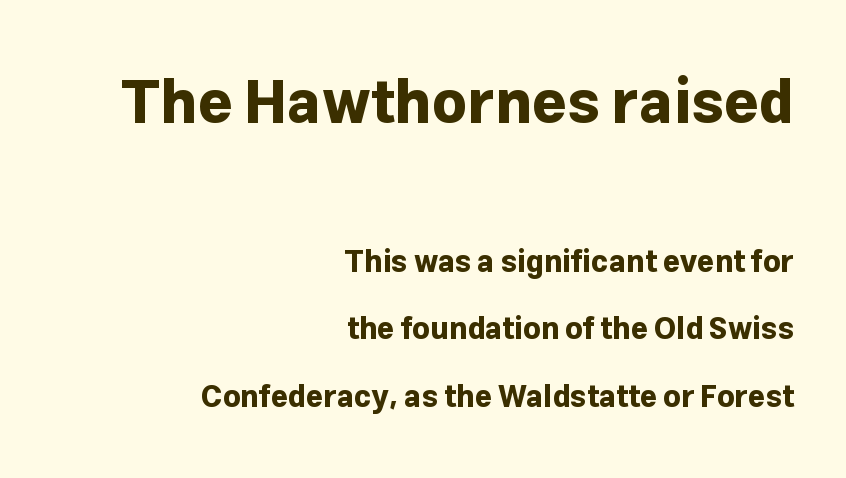
The image shows 60 px bold sans-serif type, upright; set right-aligned, loose line spacing (2.26x), normal letter spacing, not underlined; the first (top) block is 2.0x larger; low stroke contrast and a medium x-height.
